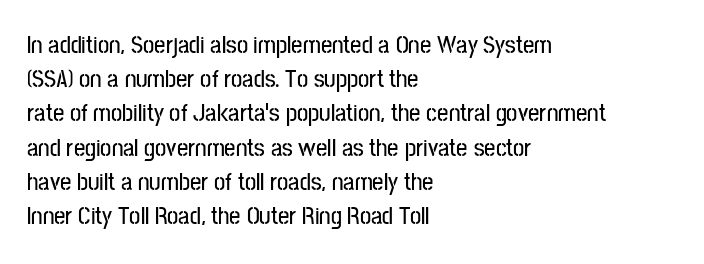
The lettering holds an erect, upright posture throughout. Nobody drew a line under any word here. This rendering uses left alignment, leaving the right contour irregular. Each new line begins a customary step beneath the previous one. Students, note that the glyphs here touch the page at normal intervals.
